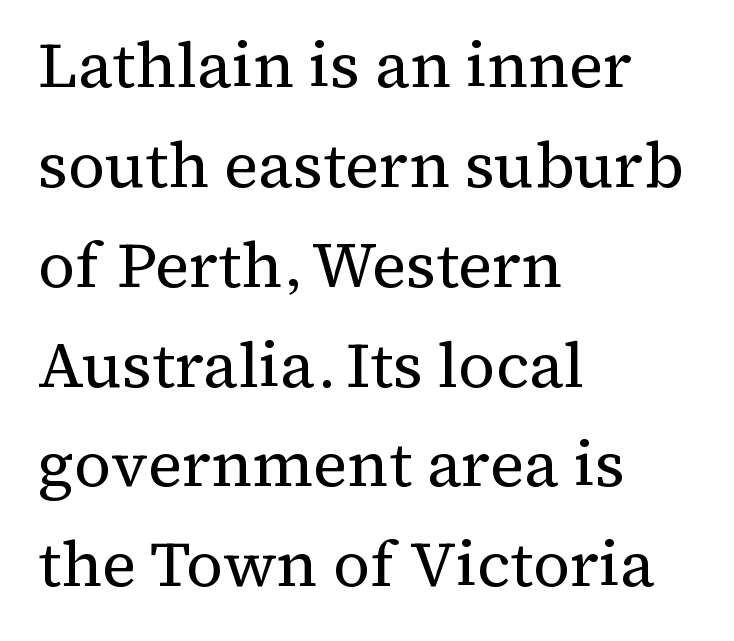
Q: Is the text bold? A: No.
Q: Is the text italic (slanted)? A: No, it is upright.
Q: Is the typeface a serif or a sans-serif typeface? A: Serif.
Q: Is the text underlined? A: No.
Q: How is the paragraph aligned? A: Left-aligned.
Q: Is the spacing between letters normal or unusually wide? A: Normal.
Q: Is the spacing between lines tight, normal or loose? A: Normal.
Q: Width (condensed, normal, or wide)? A: Normal.
Q: Stroke contrast? A: Medium.
Q: x-height? A: Medium.
Q: Monospaced? A: No.
